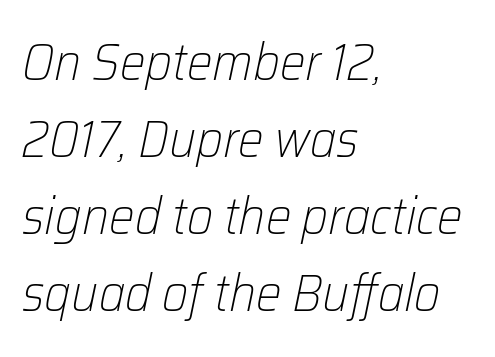
Yep, that's italic — everything's leaning. Every row of glyphs begins at an identical x-position on the left. The cut favours lightness, reaching ordinary text weight at its darkest. Type without underlining.
